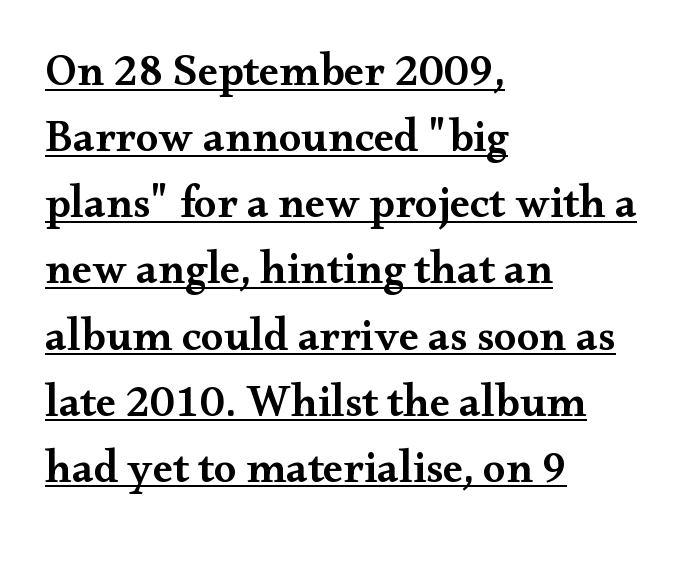
Q: Is the text bold? A: Semi-bold.
Q: Is the text italic (slanted)? A: No, it is upright.
Q: Is the typeface a serif or a sans-serif typeface? A: Serif.
Q: Is the text underlined? A: Yes.
Q: How is the paragraph aligned? A: Left-aligned.
Q: Is the spacing between letters normal or unusually wide? A: Normal.
Q: Is the spacing between lines tight, normal or loose? A: Normal.
Q: Width (condensed, normal, or wide)? A: Wide.
Q: Stroke contrast? A: Medium.
Q: x-height? A: Small.
Q: Monospaced? A: No.
